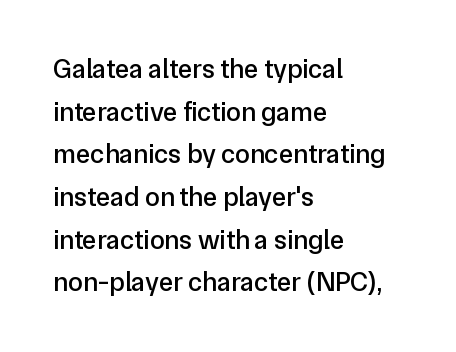
Q: Is the text italic (slanted)? A: No, it is upright.
Q: Is the text underlined? A: No.
Q: How is the paragraph aligned? A: Left-aligned.
Q: Is the spacing between letters normal or unusually wide? A: Normal.
Q: Is the spacing between lines tight, normal or loose? A: Normal.
